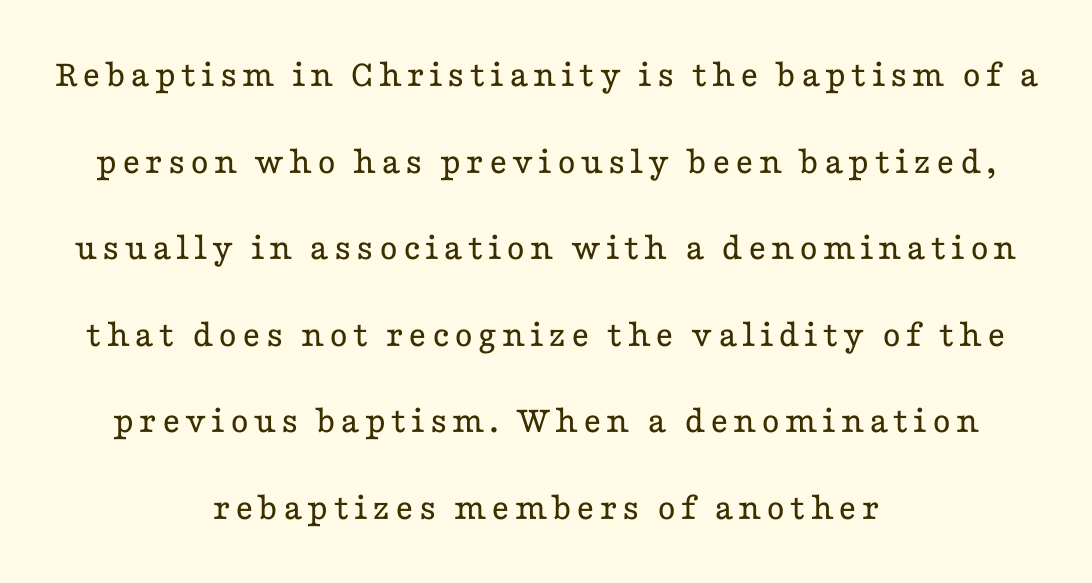
The foot of each line stays bare and open. Notice the wide empty band between every row — that's loose leading. These lines are rendered in a variable-pitch font. Every character sits straight up, as roman type does.
